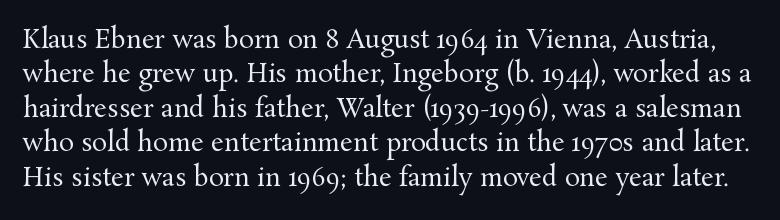
Q: Is the text bold? A: No.
Q: Is the text italic (slanted)? A: No, it is upright.
Q: Is the text underlined? A: No.
Q: Is the spacing between letters normal or unusually wide? A: Normal.
Q: Is the spacing between lines tight, normal or loose? A: Normal.
